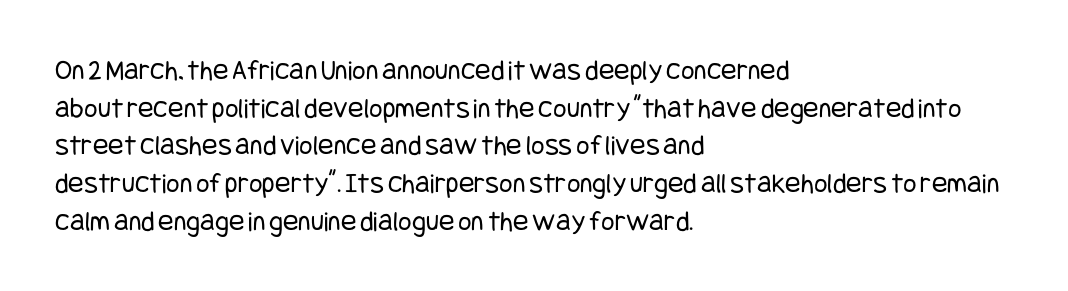
Q: Is the text bold? A: No.
Q: Is the text italic (slanted)? A: No, it is upright.
Q: Is the typeface a serif or a sans-serif typeface? A: Sans-serif.
Q: Is the text underlined? A: No.
Q: How is the paragraph aligned? A: Left-aligned.
Q: Is the spacing between letters normal or unusually wide? A: Normal.
Q: Is the spacing between lines tight, normal or loose? A: Normal.
Q: Width (condensed, normal, or wide)? A: Condensed.
Q: Stroke contrast? A: Low.
Q: x-height? A: Large.
